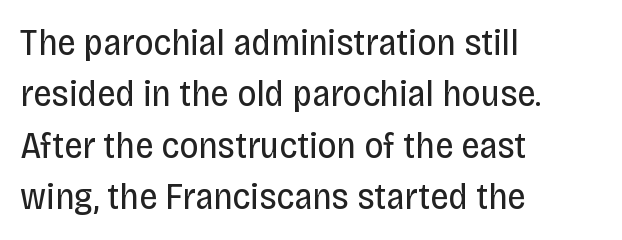
{"serif": "no", "italic": "no", "bold": "no", "weight": "regular", "width": "condensed", "stroke_contrast": "low", "x_height": "large", "monospaced": "no", "underline": "no", "align": "left", "line_spacing": "normal", "line_spacing_ratio": 1.39, "letter_spacing": "normal", "letter_spacing_em": 0.0, "glyph_px": 37}
